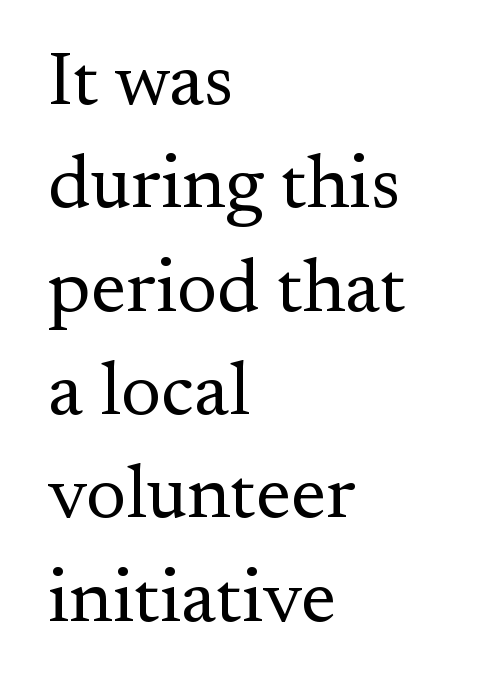
{"serif": "yes", "italic": "no", "bold": "no", "weight": "regular", "width": "normal", "stroke_contrast": "medium", "x_height": "small", "monospaced": "no", "underline": "no", "align": "left", "line_spacing": "normal", "line_spacing_ratio": 1.36, "letter_spacing": "normal", "letter_spacing_em": 0.0, "glyph_px": 76}
